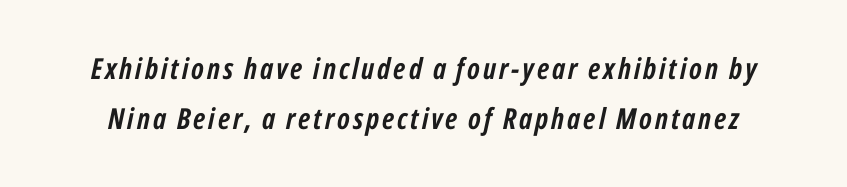
The image shows 29 px semibold, condensed type, italic (leaning right); set line spacing 1.73x, not underlined; low stroke contrast and a medium x-height.
